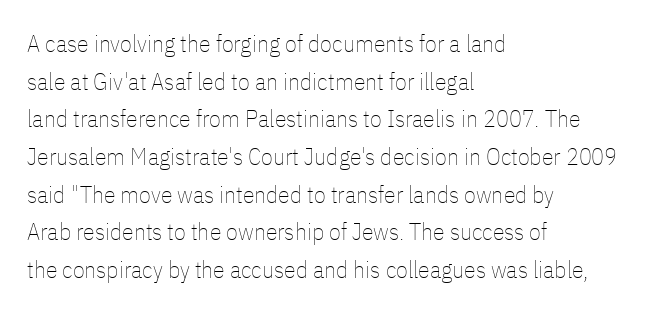
Q: Is the text bold? A: No.
Q: Is the text italic (slanted)? A: No, it is upright.
Q: Is the text underlined? A: No.
Q: How is the paragraph aligned? A: Left-aligned.
Q: Is the spacing between letters normal or unusually wide? A: Normal.
Q: Is the spacing between lines tight, normal or loose? A: Normal.
